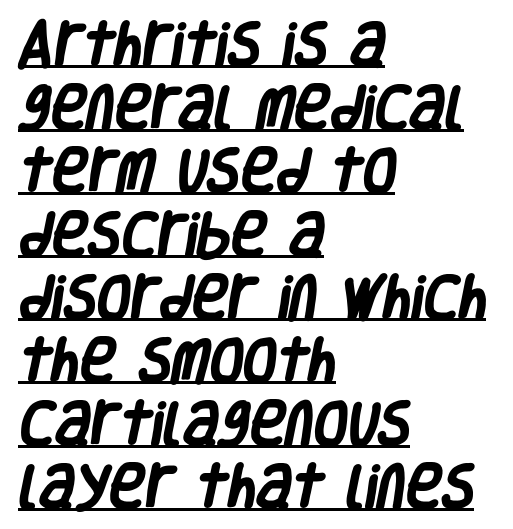
{"serif": "no", "bold": "yes", "weight": "heavy", "width": "condensed", "stroke_contrast": "low", "x_height": "large", "monospaced": "no", "underline": "yes", "align": "left", "line_spacing": "normal", "line_spacing_ratio": 1.29, "letter_spacing": "normal", "letter_spacing_em": 0.0, "glyph_px": 49}
